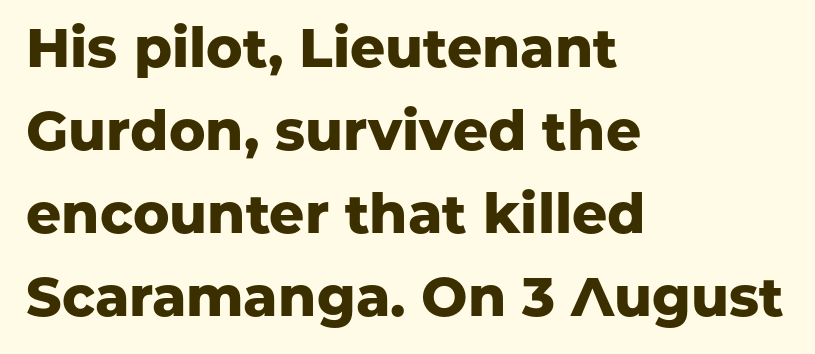
Q: Is the text bold? A: Yes.
Q: Is the text italic (slanted)? A: No, it is upright.
Q: Is the typeface a serif or a sans-serif typeface? A: Sans-serif.
Q: Is the text underlined? A: No.
Q: How is the paragraph aligned? A: Left-aligned.
Q: Is the spacing between letters normal or unusually wide? A: Normal.
Q: Is the spacing between lines tight, normal or loose? A: Normal.
Q: Width (condensed, normal, or wide)? A: Normal.
Q: Stroke contrast? A: Low.
Q: x-height? A: Medium.
Q: Monospaced? A: No.
